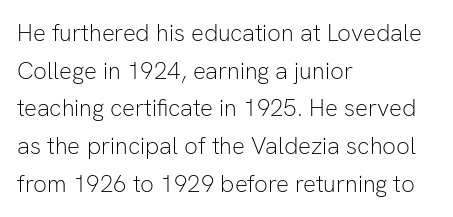
The setting favours the left margin, as ordinary paragraphs usually do. The face looks like a standard text weight, possibly lighter. Each row of text sits above clean, open space. Posture: straight, roman, zero tilt.
